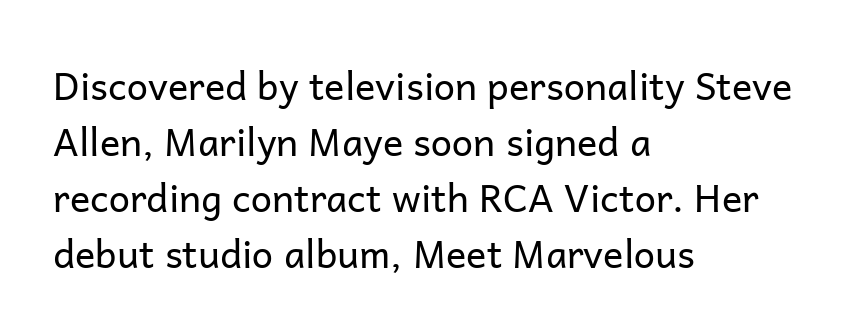
{"serif": "no", "italic": "no", "bold": "no", "weight": "regular", "width": "normal", "stroke_contrast": "low", "x_height": "medium", "monospaced": "no", "underline": "no", "align": "left", "line_spacing": "normal", "line_spacing_ratio": 1.47, "letter_spacing": "normal", "letter_spacing_em": 0.0, "glyph_px": 38}
